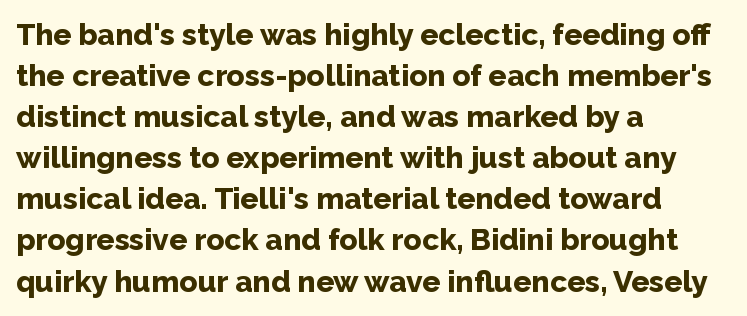
Q: Is the text bold? A: Yes.
Q: Is the text italic (slanted)? A: No, it is upright.
Q: Is the typeface a serif or a sans-serif typeface? A: Sans-serif.
Q: Is the text underlined? A: No.
Q: How is the paragraph aligned? A: Left-aligned.
Q: Is the spacing between letters normal or unusually wide? A: Normal.
Q: Is the spacing between lines tight, normal or loose? A: Normal.
Q: Width (condensed, normal, or wide)? A: Normal.
Q: Stroke contrast? A: Low.
Q: x-height? A: Medium.
Q: Monospaced? A: No.
